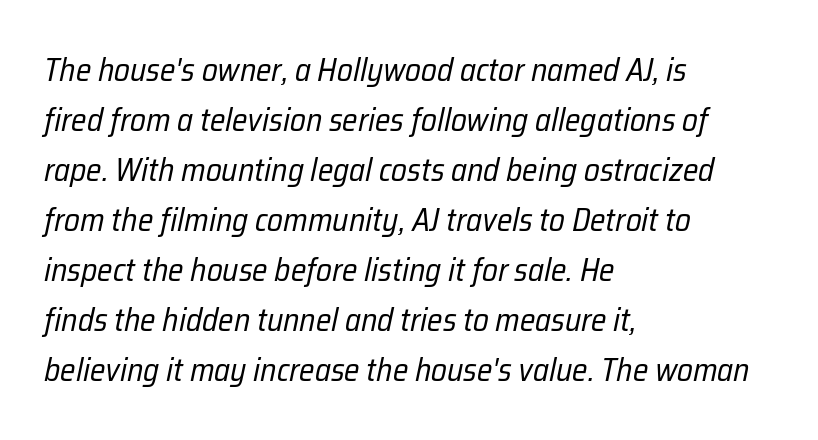
Is the letter spacing exaggerated? No — it looks like the ordinary default. Every character sits at an angle, as italics do. Bold? No — there's no thickening of the strokes. Regarding leading, the lines here are spaced in the standard way. This sample has the flowing, uneven cadence of proportional lettering. Plain, unruled lines of type.
